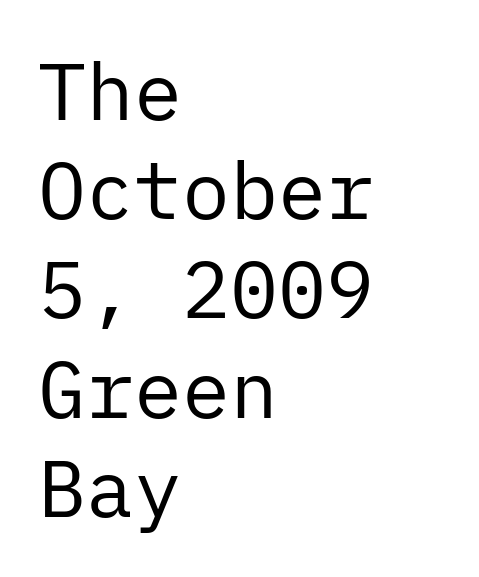
The image shows 80 px regular-weight sans-serif type, upright; set left-aligned, line spacing 1.24x, normal letter spacing, not underlined; low stroke contrast and a medium x-height.
